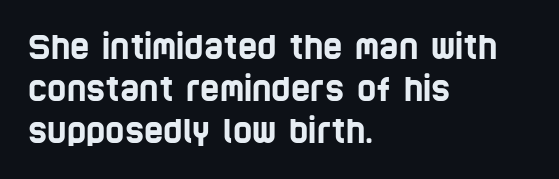
Q: Is the typeface a serif or a sans-serif typeface? A: Sans-serif.
Q: Is the text underlined? A: No.
Q: How is the paragraph aligned? A: Left-aligned.
Q: Is the spacing between letters normal or unusually wide? A: Normal.
Q: Is the spacing between lines tight, normal or loose? A: Normal.
Q: Width (condensed, normal, or wide)? A: Condensed.
Q: Stroke contrast? A: Low.
Q: x-height? A: Large.
Q: Monospaced? A: No.
